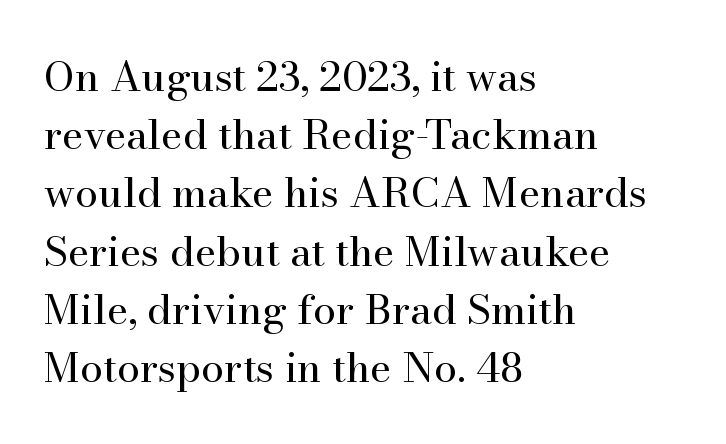
Q: Is the text bold? A: No.
Q: Is the text italic (slanted)? A: No, it is upright.
Q: Is the typeface a serif or a sans-serif typeface? A: Serif.
Q: Is the text underlined? A: No.
Q: How is the paragraph aligned? A: Left-aligned.
Q: Is the spacing between letters normal or unusually wide? A: Normal.
Q: Is the spacing between lines tight, normal or loose? A: Normal.
Q: Width (condensed, normal, or wide)? A: Normal.
Q: Stroke contrast? A: High.
Q: x-height? A: Small.
Q: Monospaced? A: No.
